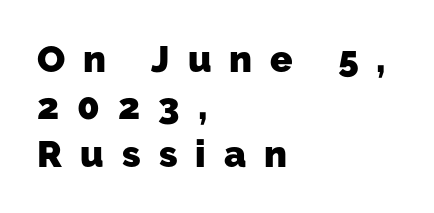
The image shows 37 px heavy sans-serif type; set left-aligned, normal line spacing (1.28x), unusually wide letter spacing (+0.49 em), not underlined; low stroke contrast and a medium x-height.
